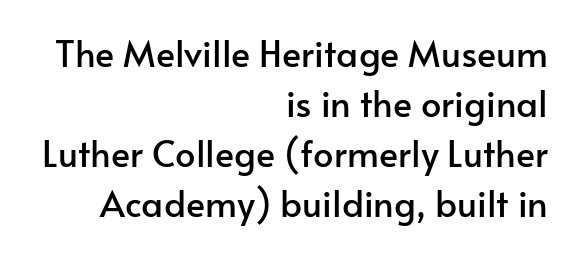
Italic? Not at all — the glyphs are vertical. The rows are spaced the way most documents space them. The horizontal fit of the characters is conventional and even. Honestly, there is no underline to notice here at all.
